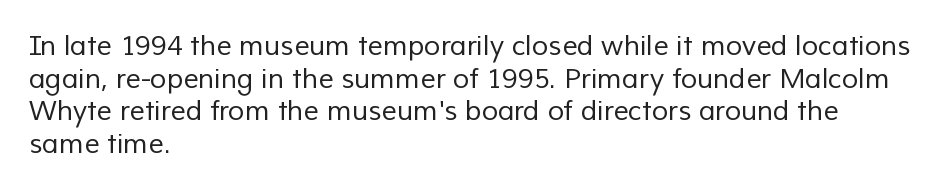
These glyphs show unthickened strokes, regular width or finer. The glyphs are unaccompanied by any horizontal stroke below them. The horizontal fit of the characters is conventional and even. The rendering anchors every line to the left-hand side.
